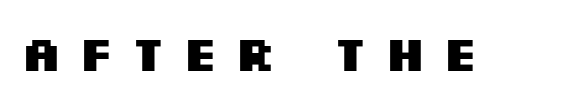
{"serif": "no", "italic": "no", "bold": "yes", "weight": "heavy", "width": "wide", "stroke_contrast": "medium", "x_height": "large", "monospaced": "no", "underline": "no", "letter_spacing": "wide", "letter_spacing_em": 0.31, "glyph_px": 49}
